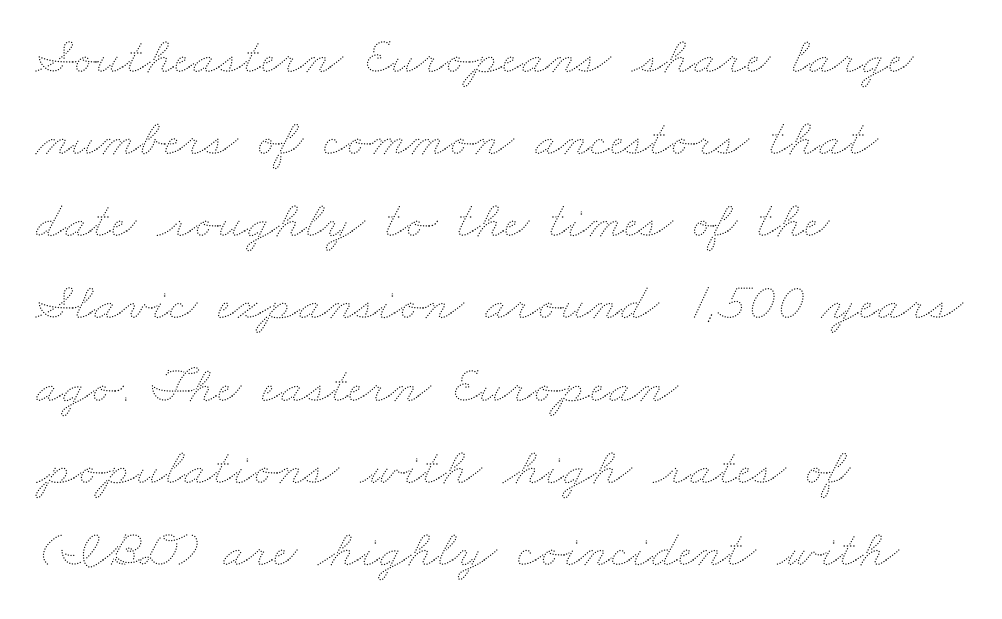
Q: Is the text bold? A: No.
Q: Is the text underlined? A: No.
Q: How is the paragraph aligned? A: Left-aligned.
Q: Is the spacing between letters normal or unusually wide? A: Normal.
Q: Is the spacing between lines tight, normal or loose? A: Normal.
Q: Width (condensed, normal, or wide)? A: Wide.
Q: Stroke contrast? A: Medium.
Q: x-height? A: Small.
Q: Monospaced? A: No.
